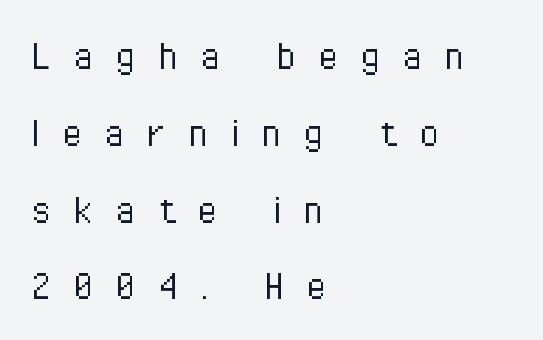
{"serif": "no", "italic": "no", "bold": "no", "weight": "light", "width": "condensed", "stroke_contrast": "low", "x_height": "medium", "monospaced": "no", "underline": "no", "align": "left", "line_spacing": "normal", "line_spacing_ratio": 1.67, "letter_spacing": "wide", "letter_spacing_em": 0.48, "glyph_px": 46}
